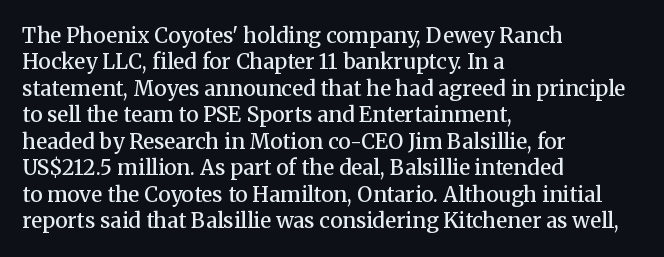
{"italic": "no", "bold": "semi", "underline": "no", "align": "left", "line_spacing": "normal", "line_spacing_ratio": 1.26, "letter_spacing": "normal", "letter_spacing_em": 0.0, "glyph_px": 21}
